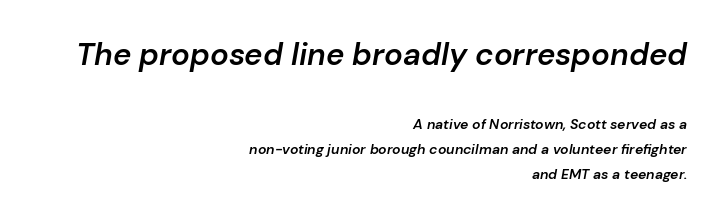
The image shows 31 px semibold type, italic (leaning right); set right-aligned, line spacing 1.8x, normal letter spacing, not underlined; the first (top) block is 2.21x larger; low stroke contrast and a medium x-height.
